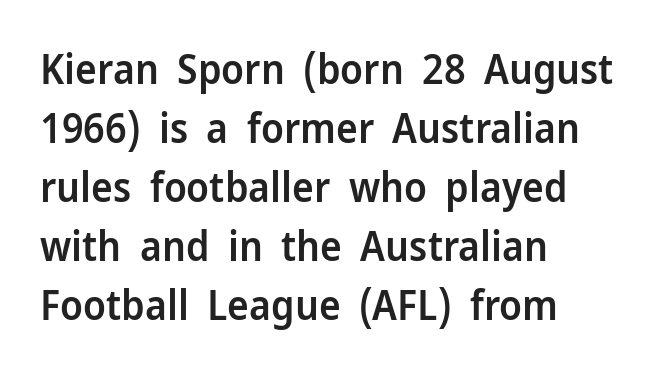
The image shows 41 px semibold sans-serif type, upright; set left-aligned, normal line spacing (1.44x), normal letter spacing, not underlined; low stroke contrast and a medium x-height.
